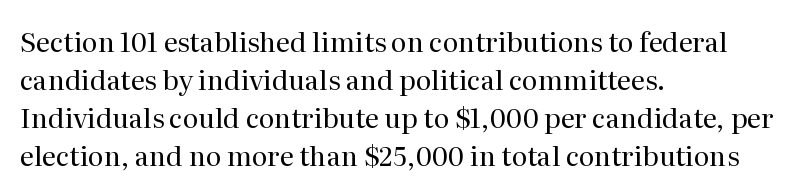
{"italic": "no", "bold": "no", "underline": "no", "align": "left", "line_spacing": "normal", "line_spacing_ratio": 1.41, "letter_spacing": "normal", "letter_spacing_em": 0.0, "glyph_px": 27}
